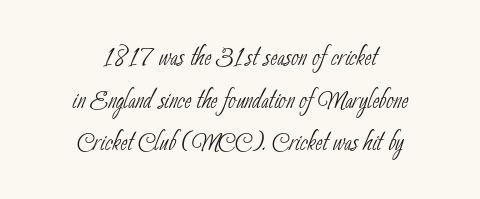
{"serif": "no", "bold": "no", "weight": "thin", "width": "condensed", "stroke_contrast": "low", "x_height": "small", "monospaced": "no", "underline": "no", "align": "center", "line_spacing": "normal", "line_spacing_ratio": 1.29, "letter_spacing": "normal", "letter_spacing_em": 0.0, "glyph_px": 33}
